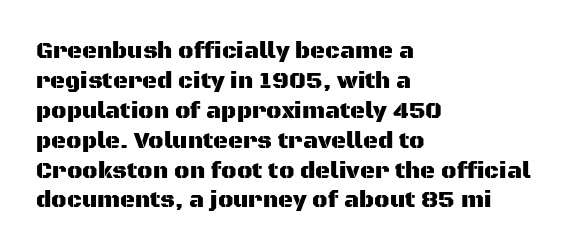
Q: Is the text italic (slanted)? A: No, it is upright.
Q: Is the text underlined? A: No.
Q: How is the paragraph aligned? A: Left-aligned.
Q: Is the spacing between letters normal or unusually wide? A: Normal.
Q: Is the spacing between lines tight, normal or loose? A: Normal.
